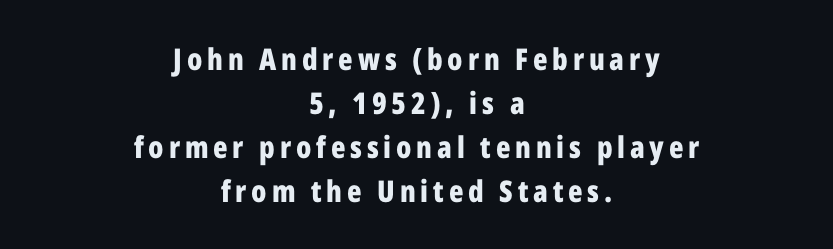
Q: Is the text bold? A: Yes.
Q: Is the text italic (slanted)? A: No, it is upright.
Q: Is the typeface a serif or a sans-serif typeface? A: Sans-serif.
Q: Is the text underlined? A: No.
Q: How is the paragraph aligned? A: Centered.
Q: Is the spacing between lines tight, normal or loose? A: Normal.
Q: Width (condensed, normal, or wide)? A: Condensed.
Q: Stroke contrast? A: Low.
Q: x-height? A: Medium.
Q: Monospaced? A: No.
